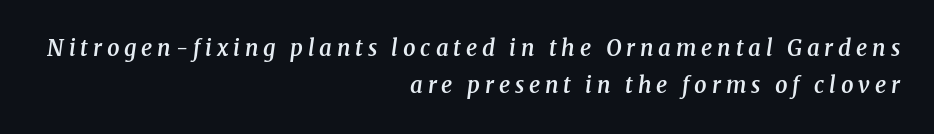
{"italic": "yes", "lean": "right", "slant_degrees": 8, "bold": "semi", "underline": "no", "align": "right", "line_spacing": "normal", "line_spacing_ratio": 1.69, "letter_spacing": "wide", "letter_spacing_em": 0.22, "glyph_px": 22}
